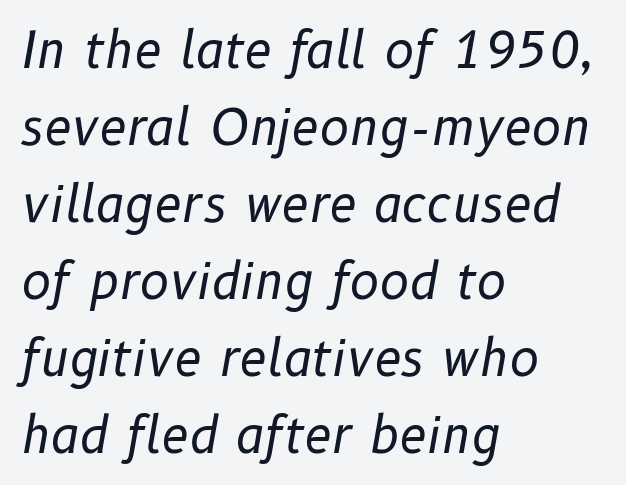
{"italic": "yes", "lean": "right", "slant_degrees": 10, "bold": "no", "weight": "regular", "width": "normal", "stroke_contrast": "low", "x_height": "medium", "monospaced": "no", "underline": "no", "align": "left", "line_spacing": "normal", "line_spacing_ratio": 1.54, "letter_spacing": "normal", "letter_spacing_em": 0.0, "glyph_px": 50}
